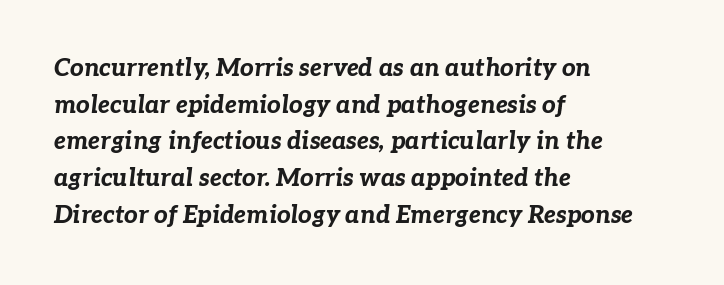
Q: Is the text bold? A: Yes.
Q: Is the text italic (slanted)? A: Yes, it leans right by about 7 degrees.
Q: Is the text underlined? A: No.
Q: How is the paragraph aligned? A: Left-aligned.
Q: Is the spacing between letters normal or unusually wide? A: Normal.
Q: Is the spacing between lines tight, normal or loose? A: Normal.
